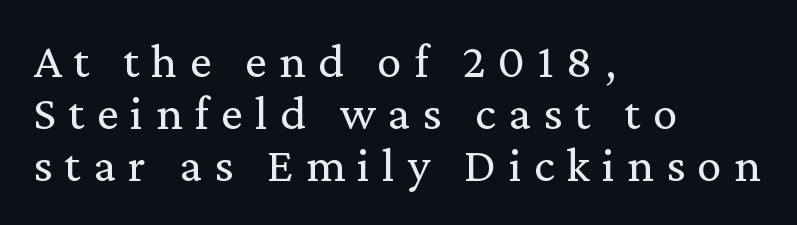
The image shows 49 px regular-weight serif type, upright; set left-aligned, tight line spacing (1.06x), unusually wide letter spacing (+0.25 em), not underlined; medium stroke contrast and a medium x-height.
